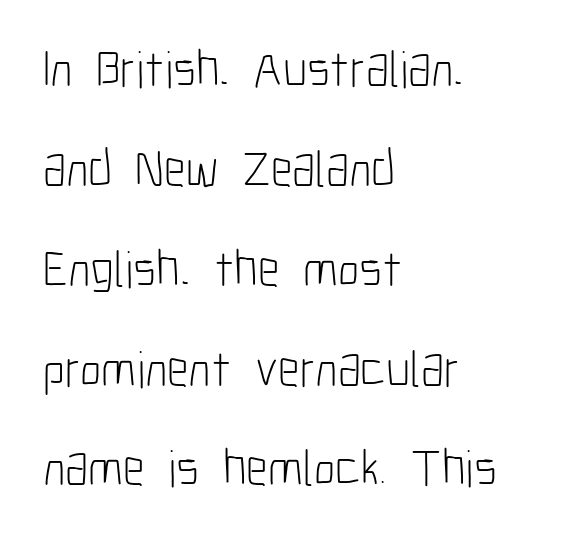
Q: Is the text bold? A: No.
Q: Is the text italic (slanted)? A: No, it is upright.
Q: Is the typeface a serif or a sans-serif typeface? A: Sans-serif.
Q: Is the text underlined? A: No.
Q: How is the paragraph aligned? A: Left-aligned.
Q: Is the spacing between letters normal or unusually wide? A: Normal.
Q: Is the spacing between lines tight, normal or loose? A: Loose.
Q: Width (condensed, normal, or wide)? A: Condensed.
Q: Stroke contrast? A: Low.
Q: x-height? A: Medium.
Q: Monospaced? A: No.
